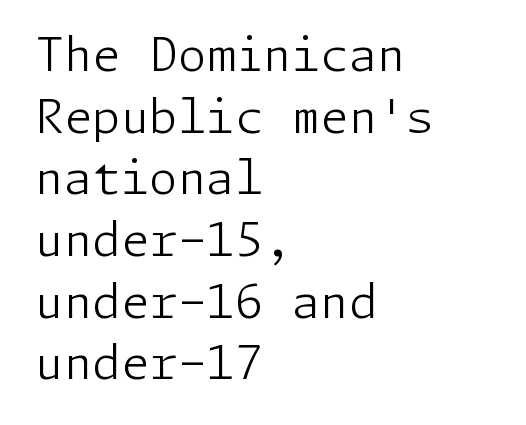
The image shows 46 px light sans-serif type, upright; set left-aligned, normal line spacing (1.34x), normal letter spacing, not underlined; low stroke contrast and a medium x-height.
